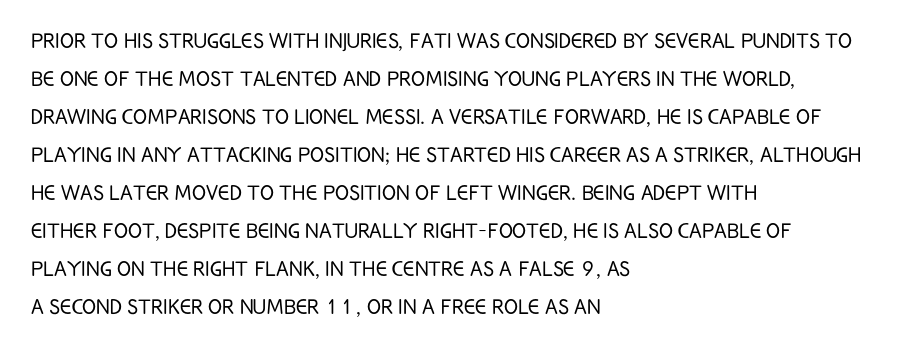
Visually the block forms a straight wall on the left and a jagged coastline on the right. Caption: standard tracking, unaltered. The type sits square on the baseline with zero lean. Weight: not bold — regular or lighter.
